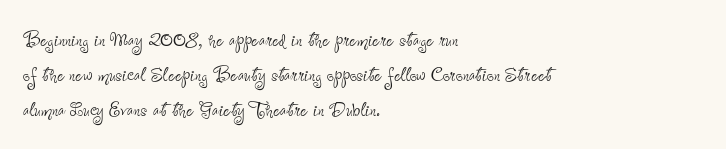
Q: Is the text bold? A: No.
Q: Is the text italic (slanted)? A: Yes.
Q: Is the text underlined? A: No.
Q: How is the paragraph aligned? A: Left-aligned.
Q: Is the spacing between letters normal or unusually wide? A: Normal.
Q: Is the spacing between lines tight, normal or loose? A: Normal.
